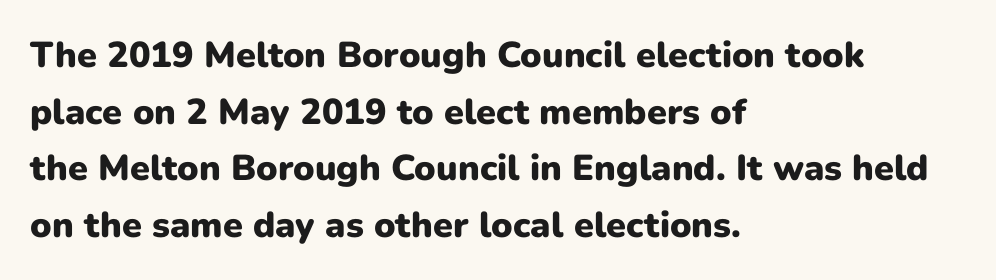
The image shows 36 px heavy sans-serif type, upright; set left-aligned, normal line spacing (1.57x), normal letter spacing, not underlined; low stroke contrast and a medium x-height.
